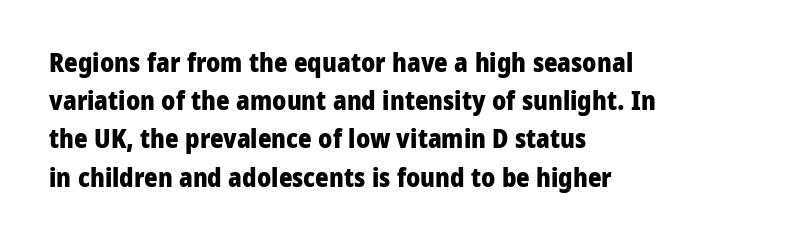
{"italic": "no", "bold": "yes", "underline": "no", "align": "left", "line_spacing": "normal", "line_spacing_ratio": 1.47, "letter_spacing": "normal", "letter_spacing_em": 0.0, "glyph_px": 26}
